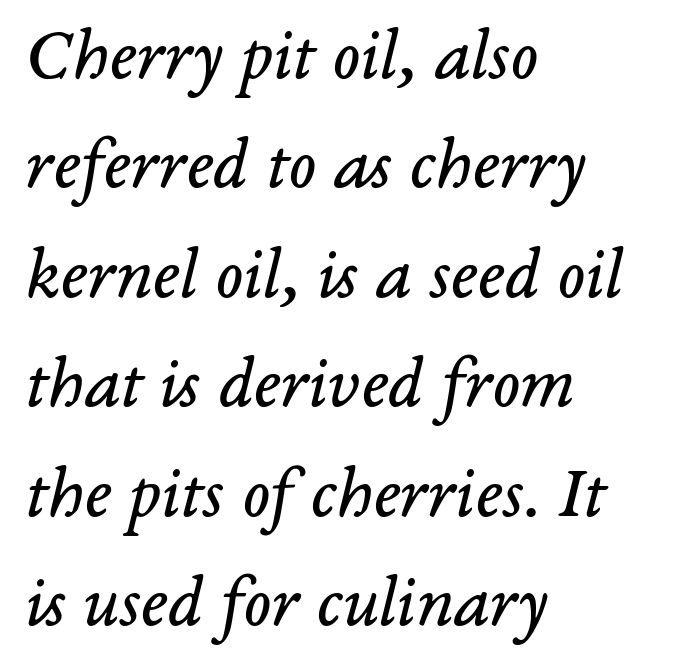
The image shows 73 px regular-weight serif type, italic (leaning right); set left-aligned, normal line spacing (1.5x), normal letter spacing, not underlined; low stroke contrast and a medium x-height.
